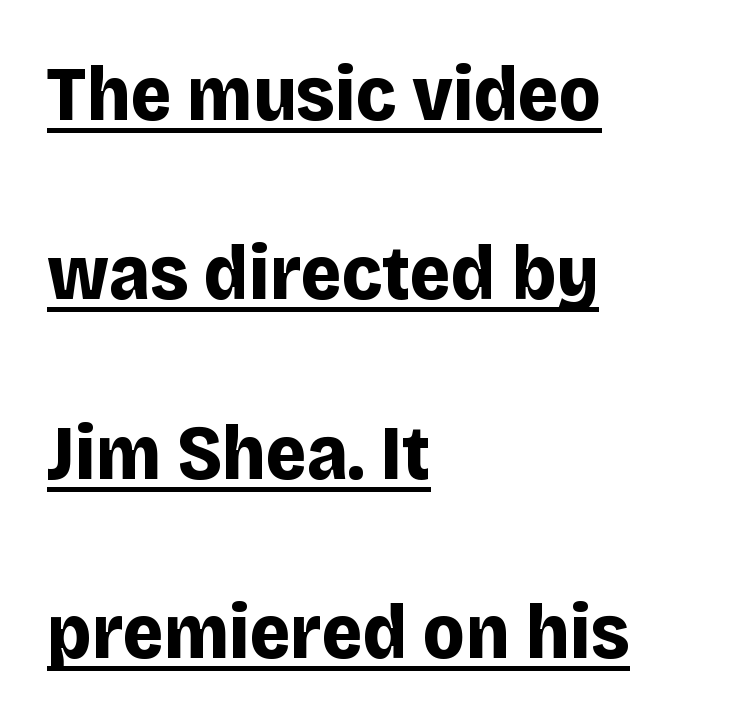
No italicization has been applied; the sample stays upright. This block would shrink considerably if given ordinary leading; it's expanded now. Each line starts at the same left margin while the right side varies. Do the characters align in a grid? No, the font is proportional. Here the glyphs are tracked normally, forming tight word shapes. You'd pick this weight for a headline — it's a proper bold.
